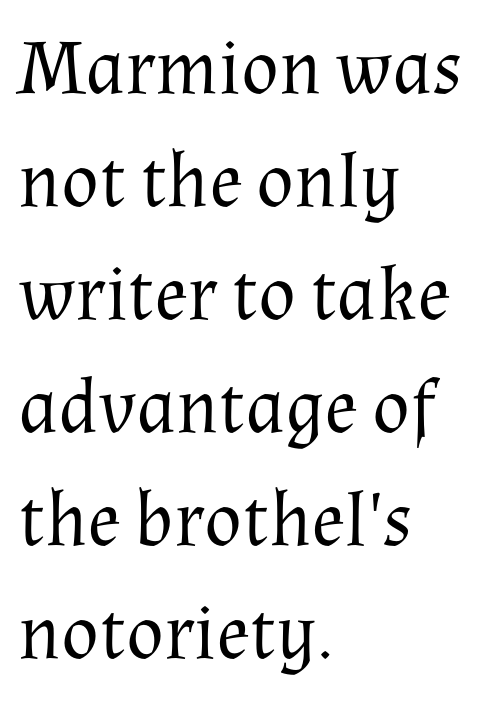
Q: Is the text bold? A: No.
Q: Is the text italic (slanted)? A: No, it is upright.
Q: Is the typeface a serif or a sans-serif typeface? A: Serif.
Q: Is the text underlined? A: No.
Q: How is the paragraph aligned? A: Left-aligned.
Q: Is the spacing between letters normal or unusually wide? A: Normal.
Q: Is the spacing between lines tight, normal or loose? A: Normal.
Q: Width (condensed, normal, or wide)? A: Normal.
Q: Stroke contrast? A: Medium.
Q: x-height? A: Medium.
Q: Monospaced? A: No.
